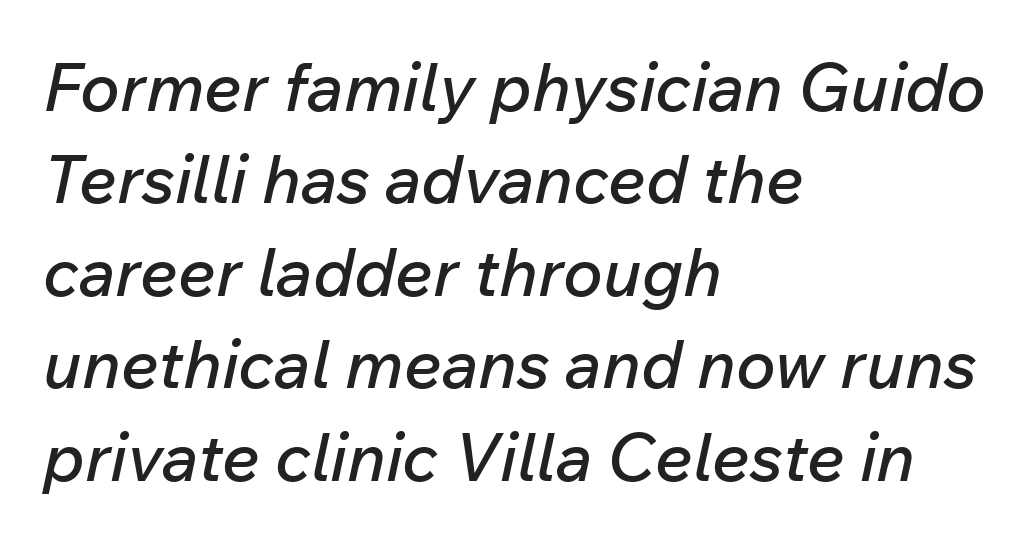
Q: Is the text italic (slanted)? A: Yes, it leans right by about 12 degrees.
Q: Is the text underlined? A: No.
Q: How is the paragraph aligned? A: Left-aligned.
Q: Is the spacing between letters normal or unusually wide? A: Normal.
Q: Is the spacing between lines tight, normal or loose? A: Normal.
Q: Width (condensed, normal, or wide)? A: Normal.
Q: Stroke contrast? A: Low.
Q: x-height? A: Medium.
Q: Monospaced? A: No.
